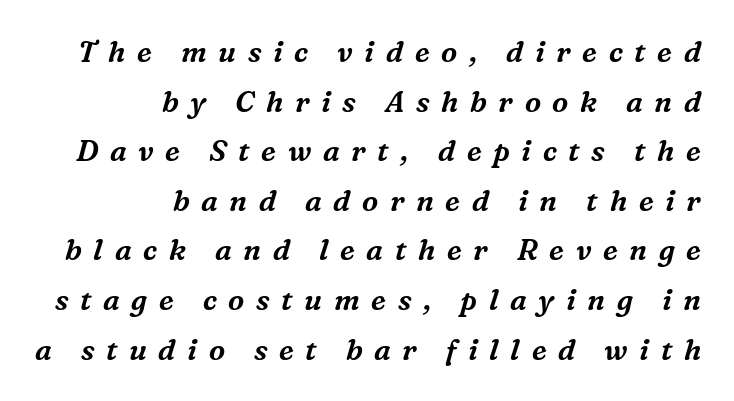
The glyphs in this specimen are seriffed. Do the characters align in a grid? No, the font is proportional. Substantial extra tracking has been applied to these lines. The string is rendered with underlining switched off.
